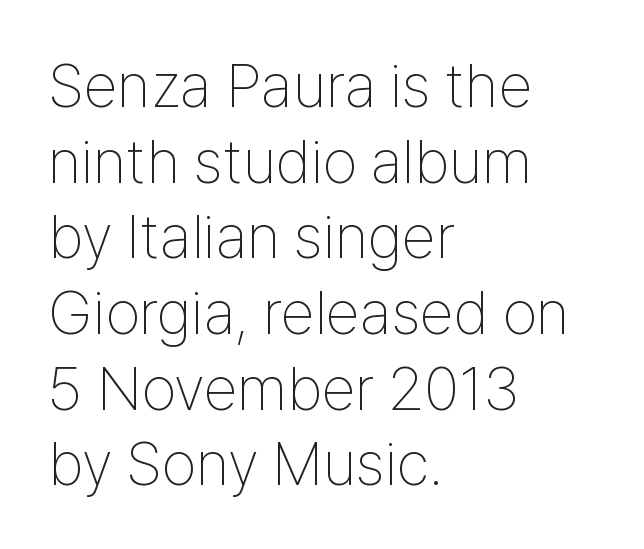
The image shows 62 px thin, condensed sans-serif type, upright; set left-aligned, line spacing 1.22x, normal letter spacing, not underlined; low stroke contrast and a medium x-height.
